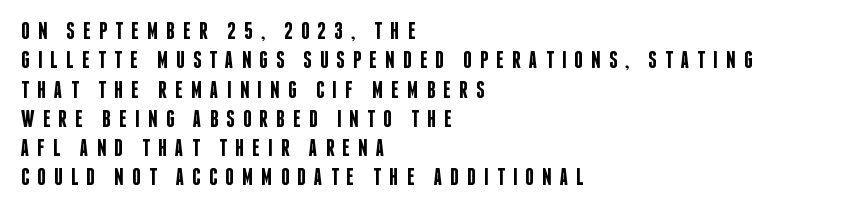
The image shows 24 px text type, upright; set left-aligned, line spacing 1.22x, unusually wide letter spacing (+0.33 em), not underlined.
